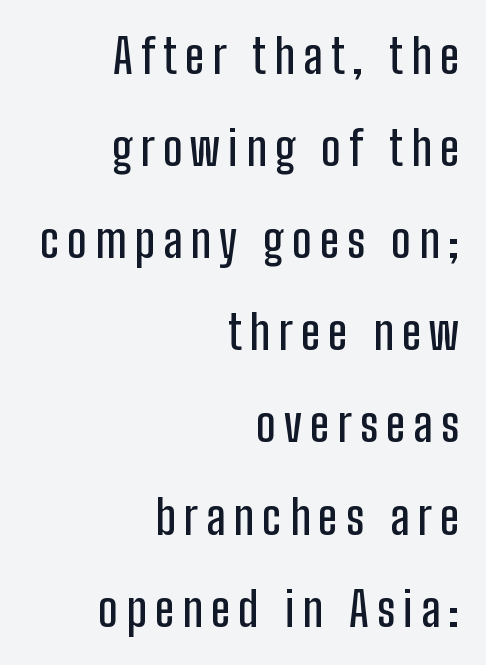
Each line ends at the same right margin while the left side varies. Are there feet on the stems? There aren't — it's a sans. Leading: increased. Is this a fixed-width face? No — the glyphs have proportional, varying widths. Words float on clear page, feet unadorned. The specimen reads as upright at a glance.
